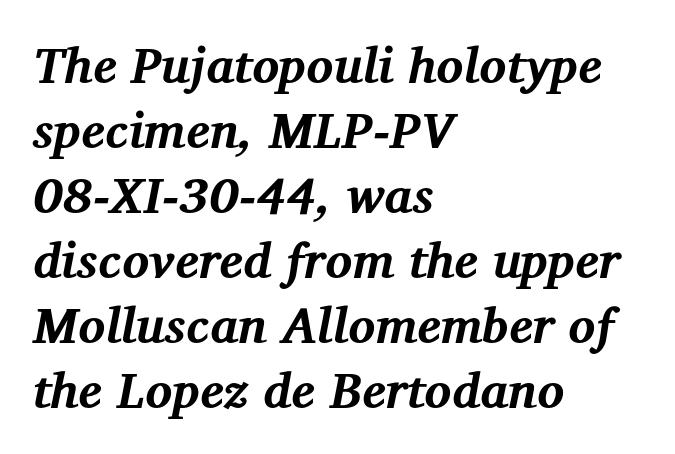
The horizontal fit of the characters is conventional and even. Bold? Absolutely — the strokes are thick and heavy. A student would call this left alignment; a typographer would say flush left, rag right. A typesetter would mark this as italic. Summary of vertical rhythm: regular, with standard interline spacing. Type style note: has serifs.
